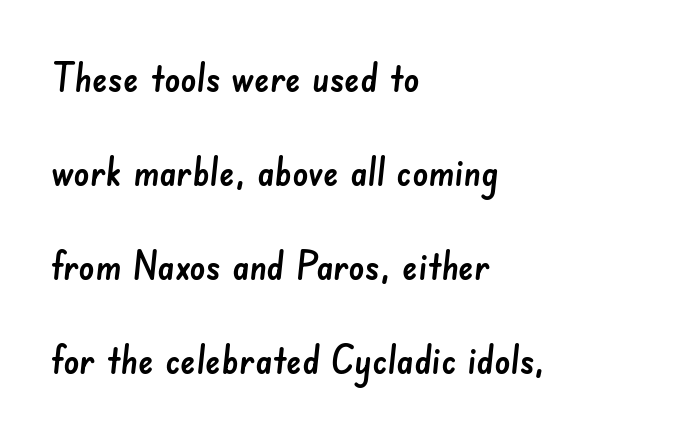
Q: Is the typeface a serif or a sans-serif typeface? A: Sans-serif.
Q: Is the text underlined? A: No.
Q: How is the paragraph aligned? A: Left-aligned.
Q: Is the spacing between letters normal or unusually wide? A: Normal.
Q: Is the spacing between lines tight, normal or loose? A: Loose.
Q: Width (condensed, normal, or wide)? A: Normal.
Q: Stroke contrast? A: Low.
Q: x-height? A: Small.
Q: Monospaced? A: No.
